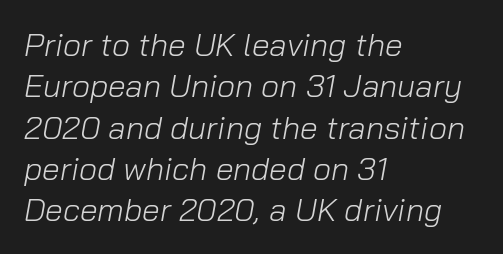
The image shows 32 px light type, italic (leaning right); set left-aligned, normal line spacing (1.29x), normal letter spacing, not underlined; low stroke contrast and a medium x-height.
